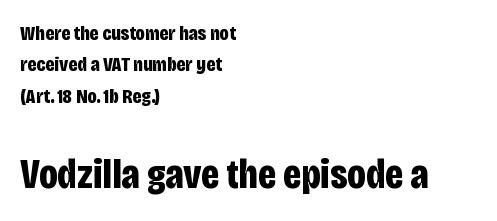
Summary of weight: heavy, a full bold. The rendering uses a moderate line-height, typical for paragraphs. Glance below the letters and you will spot only blank space. Unlike italic type, these characters show no tilt at all.
